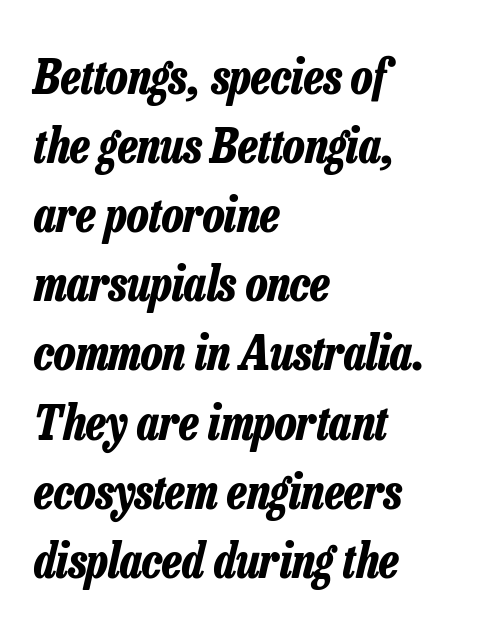
Q: Is the text bold? A: Yes.
Q: Is the text italic (slanted)? A: Yes, it leans right by about 13 degrees.
Q: Is the text underlined? A: No.
Q: How is the paragraph aligned? A: Left-aligned.
Q: Is the spacing between letters normal or unusually wide? A: Normal.
Q: Is the spacing between lines tight, normal or loose? A: Normal.
Q: Width (condensed, normal, or wide)? A: Condensed.
Q: Stroke contrast? A: Low.
Q: x-height? A: Medium.
Q: Monospaced? A: No.
